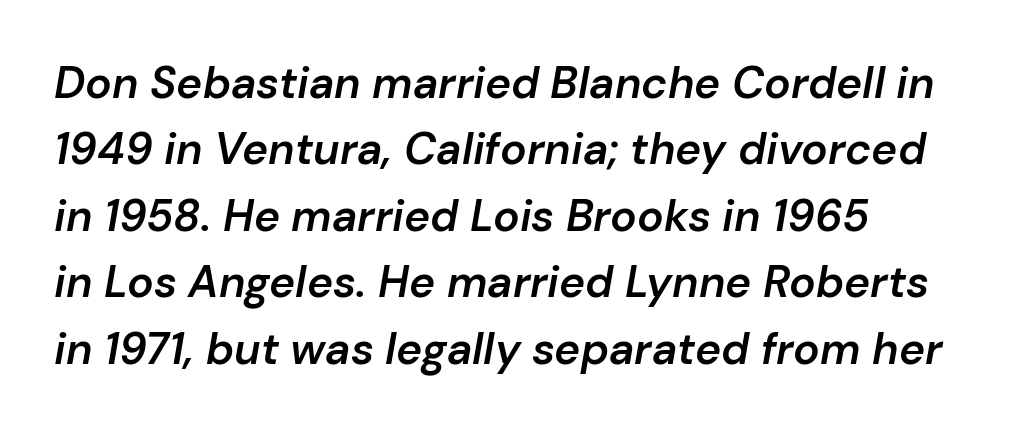
Q: Is the text bold? A: Semi-bold.
Q: Is the text italic (slanted)? A: Yes, it leans right by about 10 degrees.
Q: Is the text underlined? A: No.
Q: Is the spacing between letters normal or unusually wide? A: Normal.
Q: Is the spacing between lines tight, normal or loose? A: Normal.
Q: Width (condensed, normal, or wide)? A: Normal.
Q: Stroke contrast? A: Low.
Q: x-height? A: Medium.
Q: Monospaced? A: No.
